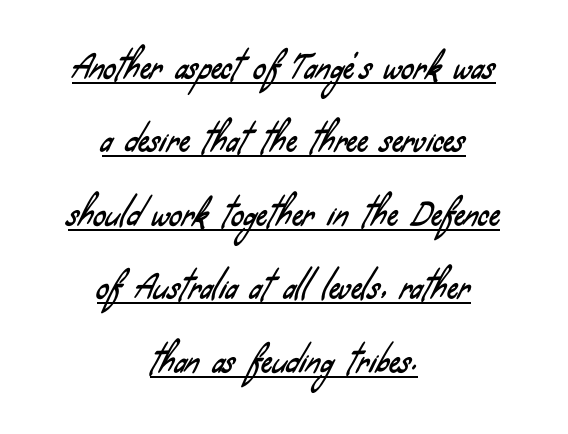
Q: Is the typeface a serif or a sans-serif typeface? A: Sans-serif.
Q: Is the text underlined? A: Yes.
Q: How is the paragraph aligned? A: Centered.
Q: Is the spacing between letters normal or unusually wide? A: Normal.
Q: Is the spacing between lines tight, normal or loose? A: Loose.
Q: Width (condensed, normal, or wide)? A: Condensed.
Q: Stroke contrast? A: Low.
Q: x-height? A: Small.
Q: Monospaced? A: No.
